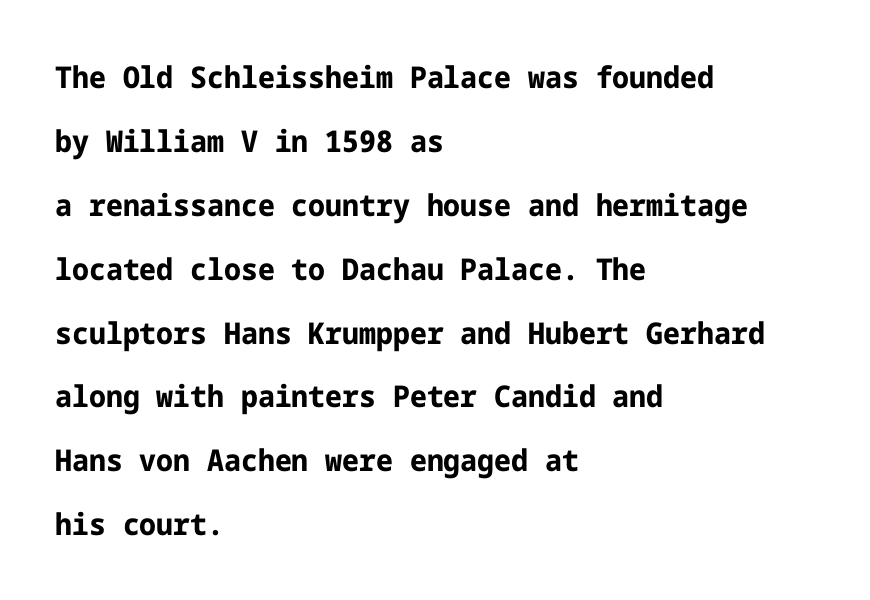
Compared with typical paragraphs, the rows here are farther apart. Each line starts at the same left margin while the right side varies. Nobody touched the tracking dial on this one. The lettering stays uniformly vertical, giving the passage a roman look.
